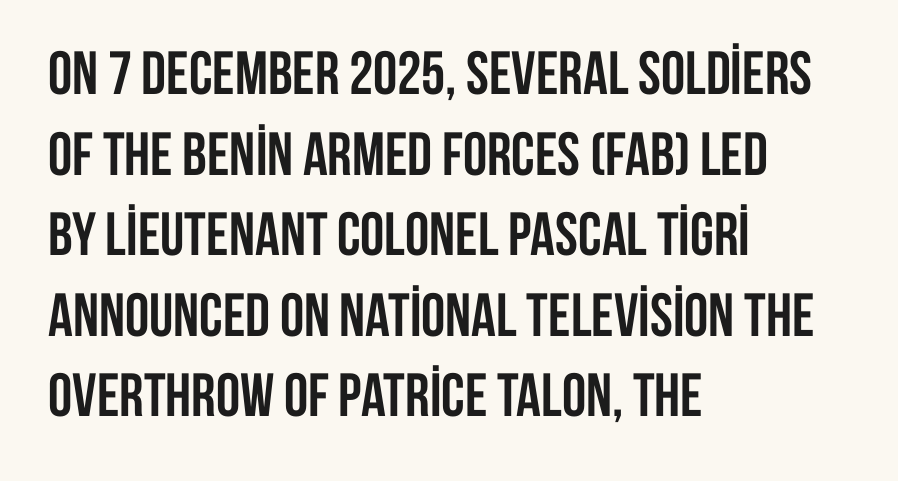
Q: Is the text bold? A: Yes.
Q: Is the text italic (slanted)? A: No, it is upright.
Q: Is the typeface a serif or a sans-serif typeface? A: Sans-serif.
Q: Is the text underlined? A: No.
Q: How is the paragraph aligned? A: Left-aligned.
Q: Is the spacing between letters normal or unusually wide? A: Normal.
Q: Is the spacing between lines tight, normal or loose? A: Normal.
Q: Width (condensed, normal, or wide)? A: Condensed.
Q: Stroke contrast? A: Low.
Q: x-height? A: Large.
Q: Monospaced? A: No.
